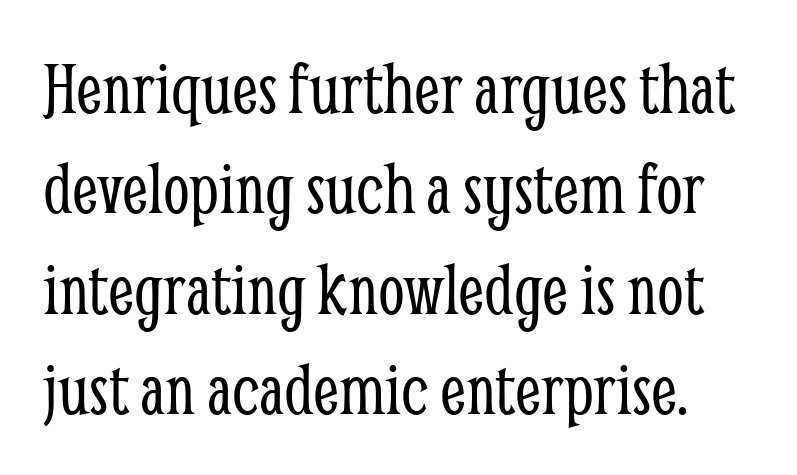
Every stem runs plumb, perpendicular to the baseline. One glance says typical: line gaps are just what's usual. Is the type heavy? It reads as light-to-regular instead. The zone under the glyphs is completely vacant. The gaps between neighbouring characters are ordinary and unremarkable. Old-style or modern, the face here clearly has serifs.
